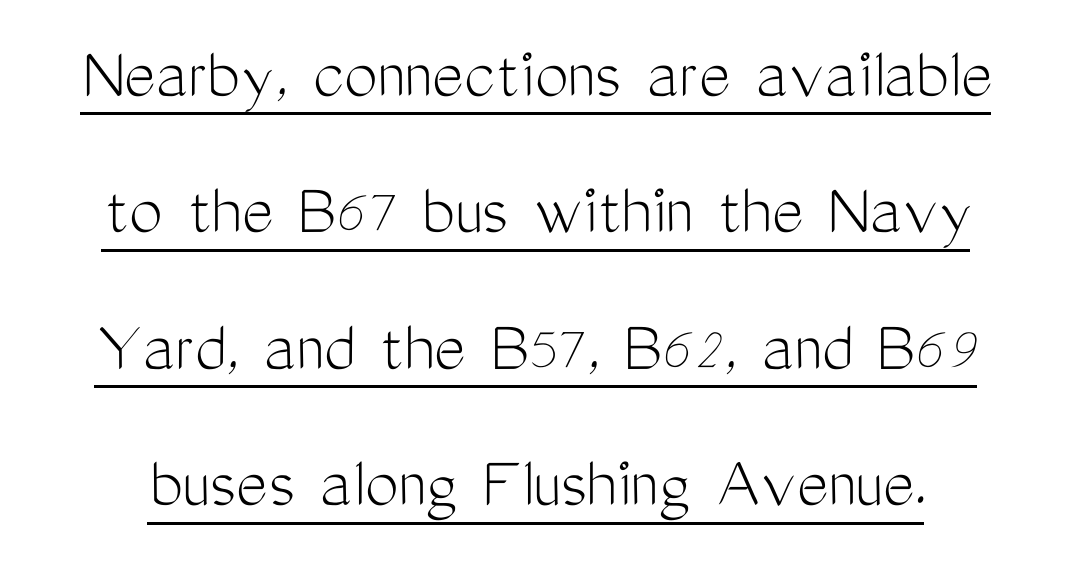
The image shows 75 px light, condensed sans-serif type, upright; set line spacing 1.82x, normal letter spacing, underlined; medium stroke contrast and a medium x-height.
